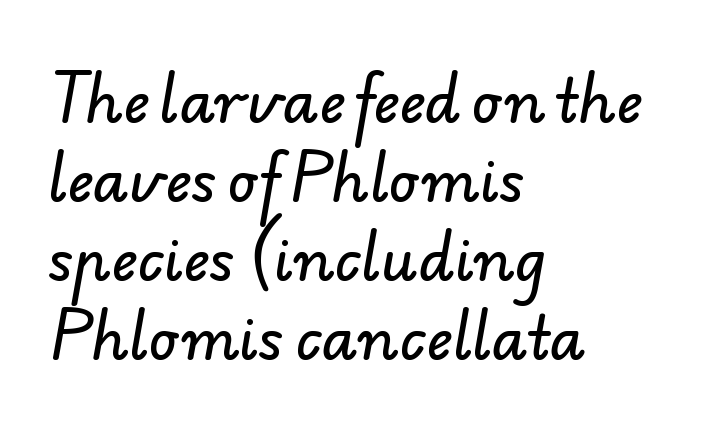
Q: Is the typeface a serif or a sans-serif typeface? A: Sans-serif.
Q: Is the text underlined? A: No.
Q: How is the paragraph aligned? A: Left-aligned.
Q: Is the spacing between letters normal or unusually wide? A: Normal.
Q: Is the spacing between lines tight, normal or loose? A: Normal.
Q: Width (condensed, normal, or wide)? A: Normal.
Q: Stroke contrast? A: Low.
Q: x-height? A: Small.
Q: Monospaced? A: No.
